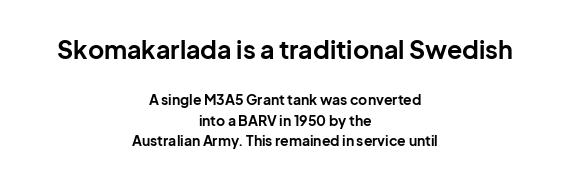
{"italic": "no", "bold": "yes", "underline": "no", "align": "center", "line_spacing": "normal", "line_spacing_ratio": 1.48, "letter_spacing": "normal", "letter_spacing_em": 0.0, "larger_block": "first", "size_ratio": 1.79, "glyph_px": 25}
